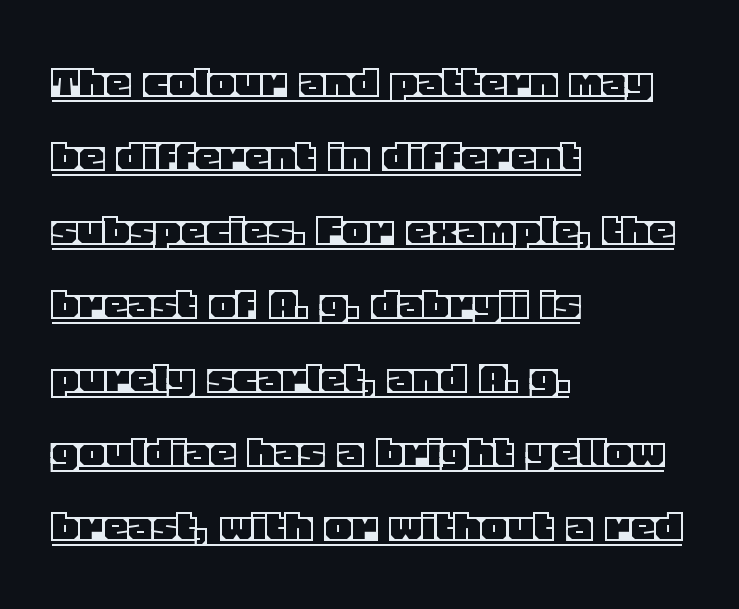
{"italic": "no", "width": "normal", "x_height": "large", "monospaced": "no", "underline": "yes", "align": "left", "line_spacing": "normal", "line_spacing_ratio": 1.48, "letter_spacing": "normal", "letter_spacing_em": 0.0, "glyph_px": 50}
